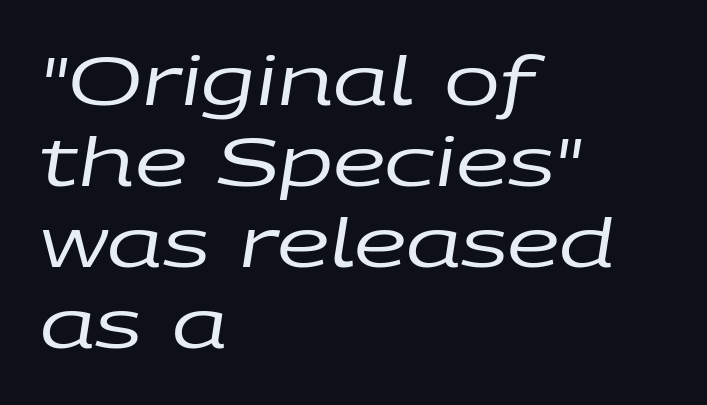
Clear beneath every line of the passage. How are the letters spaced? Ordinarily, with no added tracking. This sample has the flowing, uneven cadence of proportional lettering. Leftover space on each line is placed entirely after the last word. The strokes are not fattened; the text isn't bold.
